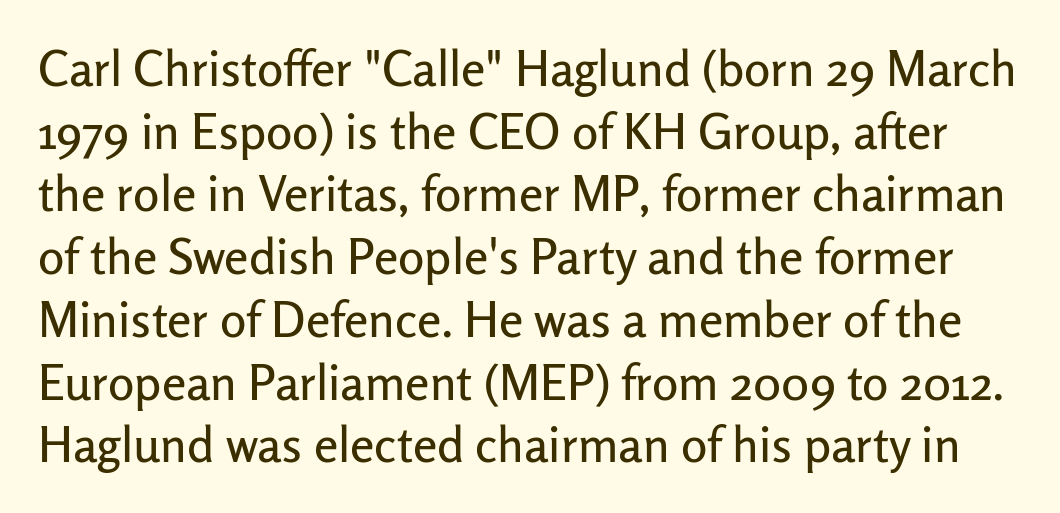
The image shows 49 px sans-serif type, upright; set normal line spacing (1.28x), normal letter spacing, not underlined; low stroke contrast and a medium x-height.
